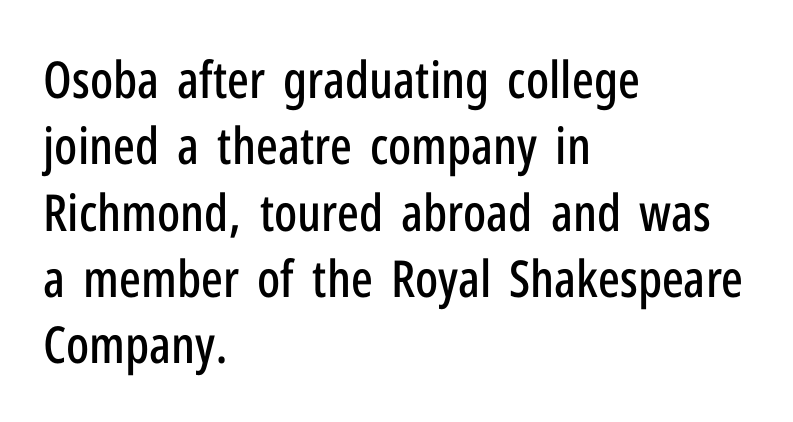
Q: Is the text italic (slanted)? A: No, it is upright.
Q: Is the typeface a serif or a sans-serif typeface? A: Sans-serif.
Q: Is the text underlined? A: No.
Q: How is the paragraph aligned? A: Left-aligned.
Q: Is the spacing between letters normal or unusually wide? A: Normal.
Q: Is the spacing between lines tight, normal or loose? A: Normal.
Q: Width (condensed, normal, or wide)? A: Condensed.
Q: Stroke contrast? A: Low.
Q: x-height? A: Medium.
Q: Monospaced? A: No.
